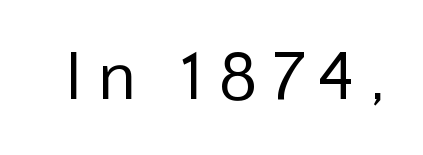
The text was rendered using a sans face with plain stroke endings. Unbolded letterforms with no extra heft. You could not count columns in this text — the font is proportionally spaced. Nobody drew a line under any word here. Is there any slant? The stems are plumb.
